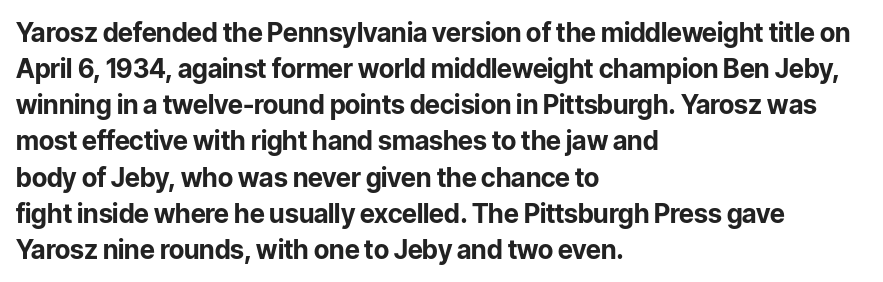
Clear beneath every line of the passage. The typography opts for an upright posture over an oblique one. Evenly set lines give the paragraph a standard silhouette. Standard letterfit; no display-style spreading of the glyphs. The compositor pushed each line to the left boundary.
